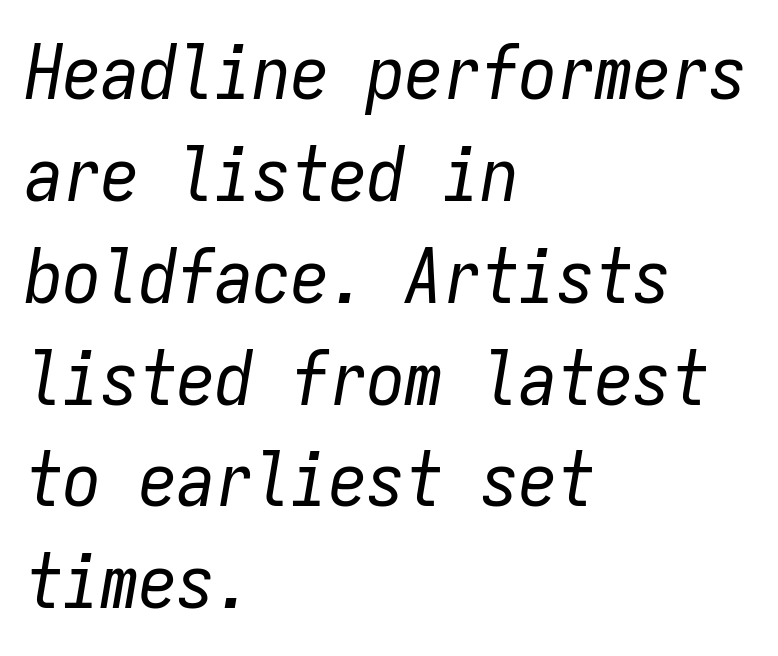
{"italic": "yes", "lean": "right", "slant_degrees": 9, "bold": "no", "weight": "regular", "width": "condensed", "stroke_contrast": "low", "x_height": "medium", "monospaced": "yes", "underline": "no", "align": "left", "line_spacing": "normal", "line_spacing_ratio": 1.34, "letter_spacing": "normal", "letter_spacing_em": 0.0, "glyph_px": 76}
